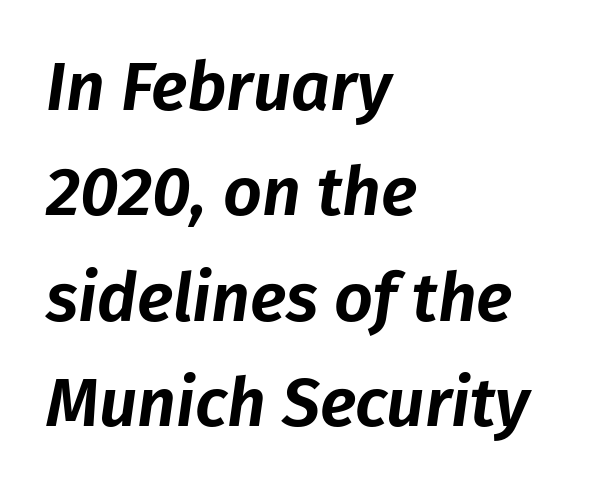
Q: Is the text italic (slanted)? A: Yes, it leans right by about 8 degrees.
Q: Is the text underlined? A: No.
Q: How is the paragraph aligned? A: Left-aligned.
Q: Is the spacing between letters normal or unusually wide? A: Normal.
Q: Is the spacing between lines tight, normal or loose? A: Normal.
Q: Width (condensed, normal, or wide)? A: Normal.
Q: Stroke contrast? A: Low.
Q: x-height? A: Medium.
Q: Monospaced? A: No.
